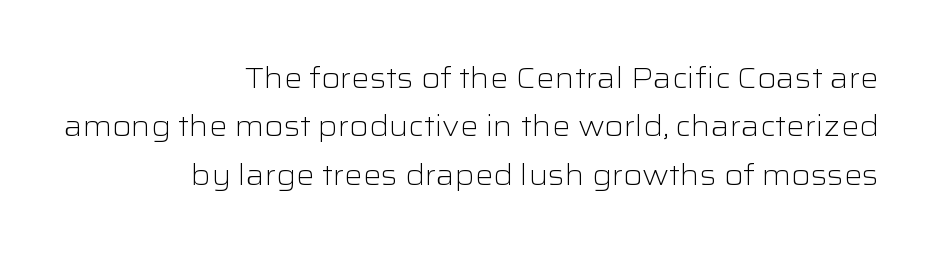
The image shows 29 px light, wide sans-serif type, upright; set right-aligned, normal line spacing (1.67x), normal letter spacing, not underlined; low stroke contrast and a medium x-height.
